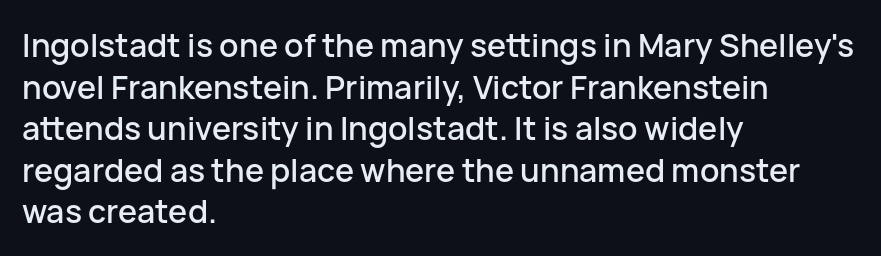
The image shows 32 px sans-serif type, upright; set left-aligned, normal line spacing (1.3x), normal letter spacing, not underlined; low stroke contrast and a medium x-height.
